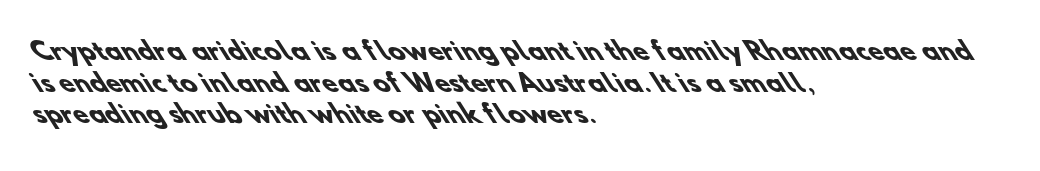
Underlining? Definitely not there. Evenly set lines give the paragraph a standard silhouette. Each line starts at the same left margin while the right side varies. The letters are bold, with thick, heavy strokes. Short note: letters normally spaced.
